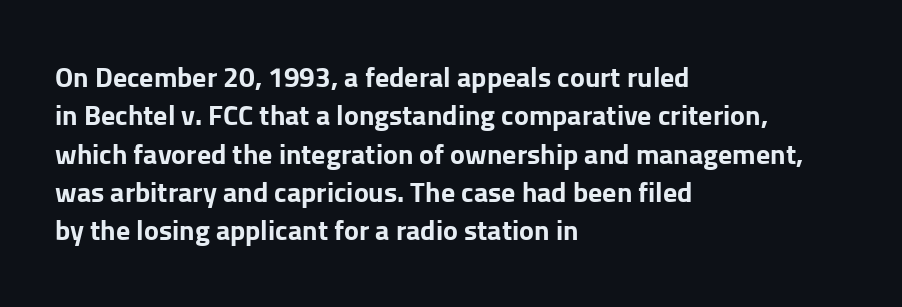
Q: Is the text bold? A: Yes.
Q: Is the text italic (slanted)? A: No, it is upright.
Q: Is the typeface a serif or a sans-serif typeface? A: Sans-serif.
Q: Is the text underlined? A: No.
Q: How is the paragraph aligned? A: Left-aligned.
Q: Is the spacing between letters normal or unusually wide? A: Normal.
Q: Is the spacing between lines tight, normal or loose? A: Normal.
Q: Width (condensed, normal, or wide)? A: Normal.
Q: Stroke contrast? A: Low.
Q: x-height? A: Medium.
Q: Monospaced? A: No.
